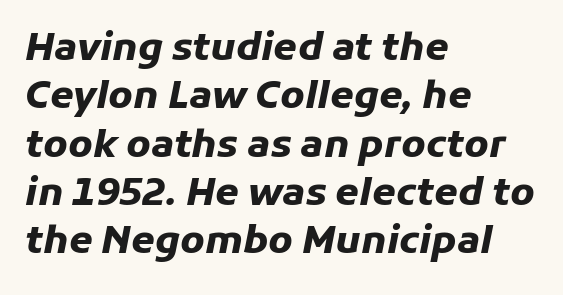
{"italic": "yes", "lean": "right", "slant_degrees": 11, "bold": "yes", "weight": "heavy", "width": "normal", "stroke_contrast": "low", "x_height": "medium", "monospaced": "no", "underline": "no", "align": "left", "line_spacing": "normal", "line_spacing_ratio": 1.27, "letter_spacing": "normal", "letter_spacing_em": 0.0, "glyph_px": 38}
